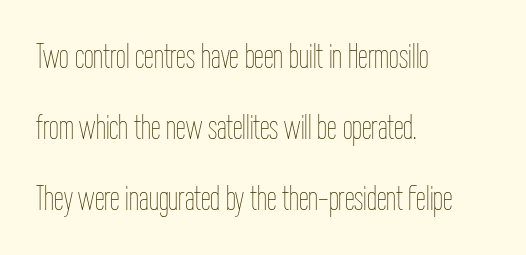
The letters stand straight up with perfectly vertical stems. Anything drawn beneath the words? Only blank space. Each line starts at the same left margin while the right side varies. The cut favours lightness, reaching ordinary text weight at its darkest. The designer dialed line spacing up above the default.
